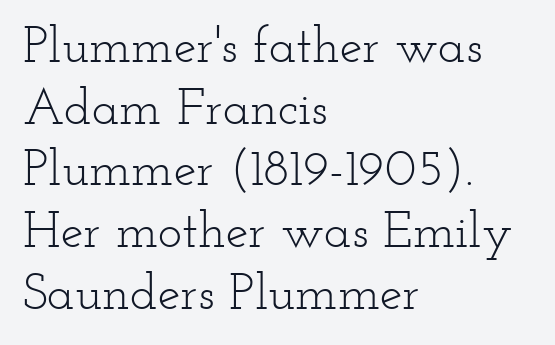
Q: Is the text bold? A: No.
Q: Is the text italic (slanted)? A: No, it is upright.
Q: Is the typeface a serif or a sans-serif typeface? A: Serif.
Q: Is the text underlined? A: No.
Q: How is the paragraph aligned? A: Left-aligned.
Q: Is the spacing between letters normal or unusually wide? A: Normal.
Q: Width (condensed, normal, or wide)? A: Wide.
Q: Stroke contrast? A: Low.
Q: x-height? A: Small.
Q: Monospaced? A: No.
